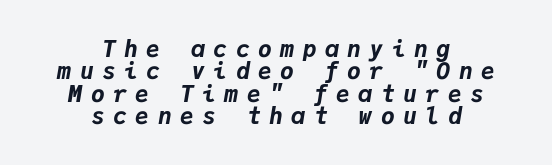
{"italic": "yes", "lean": "right", "slant_degrees": 9, "bold": "yes", "underline": "no", "align": "center", "line_spacing": "tight", "line_spacing_ratio": 0.97, "letter_spacing": "wide", "letter_spacing_em": 0.37, "glyph_px": 23}
